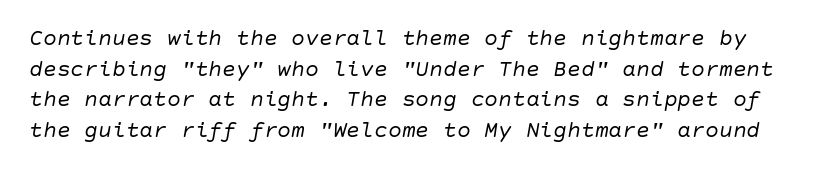
The passage shown stacks its lines at a standard gap. The rendering applies a slant to the glyphs. The space beneath each line is pristine and unruled. The gaps between neighbouring characters are ordinary and unremarkable.
